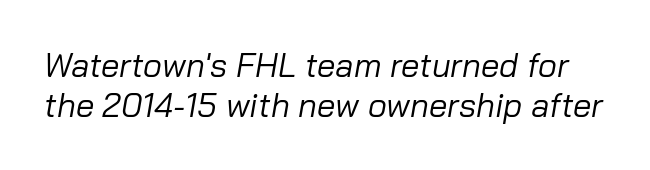
The image shows 33 px regular-weight type, italic (leaning right); set line spacing 1.2x, normal letter spacing, not underlined; low stroke contrast and a medium x-height.
